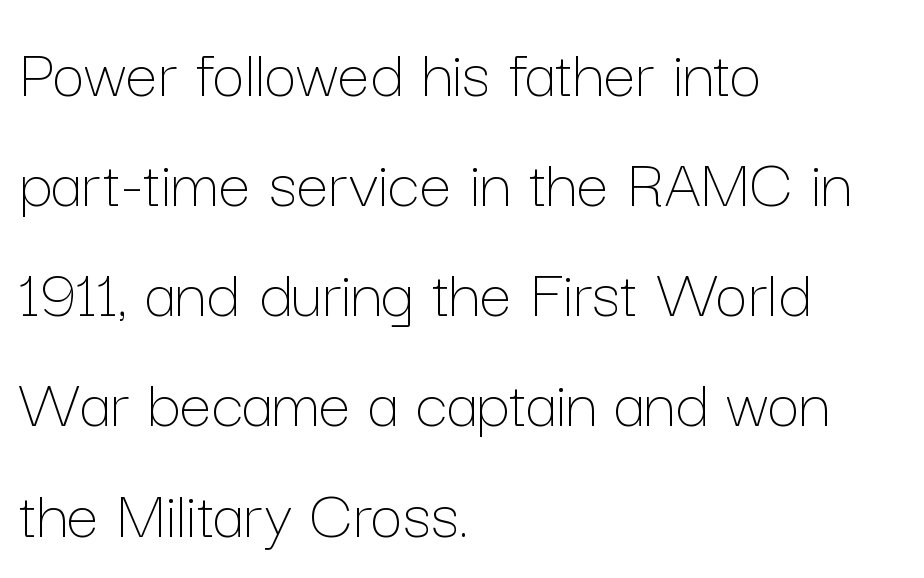
The image shows 72 px thin type, upright; set left-aligned, normal line spacing (1.53x), normal letter spacing, not underlined; low stroke contrast and a medium x-height.
